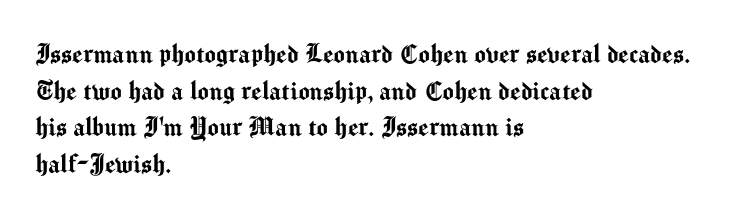
Q: Is the text italic (slanted)? A: No, it is upright.
Q: Is the typeface a serif or a sans-serif typeface? A: Sans-serif.
Q: Is the text underlined? A: No.
Q: How is the paragraph aligned? A: Left-aligned.
Q: Is the spacing between letters normal or unusually wide? A: Normal.
Q: Width (condensed, normal, or wide)? A: Normal.
Q: Stroke contrast? A: Medium.
Q: x-height? A: Medium.
Q: Monospaced? A: No.
